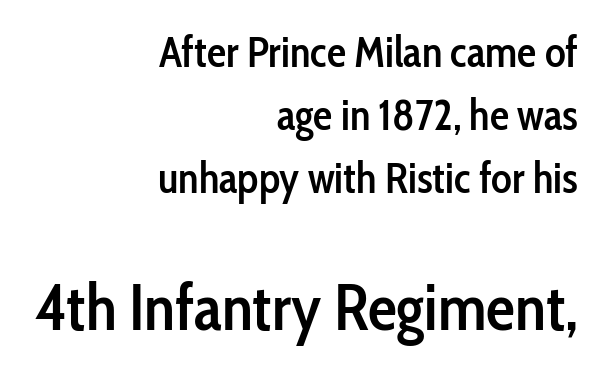
The image shows 65 px semibold, condensed sans-serif type, upright; set right-aligned, normal line spacing (1.47x), normal letter spacing, not underlined; the second (bottom) block is 1.51x larger; low stroke contrast and a medium x-height.
